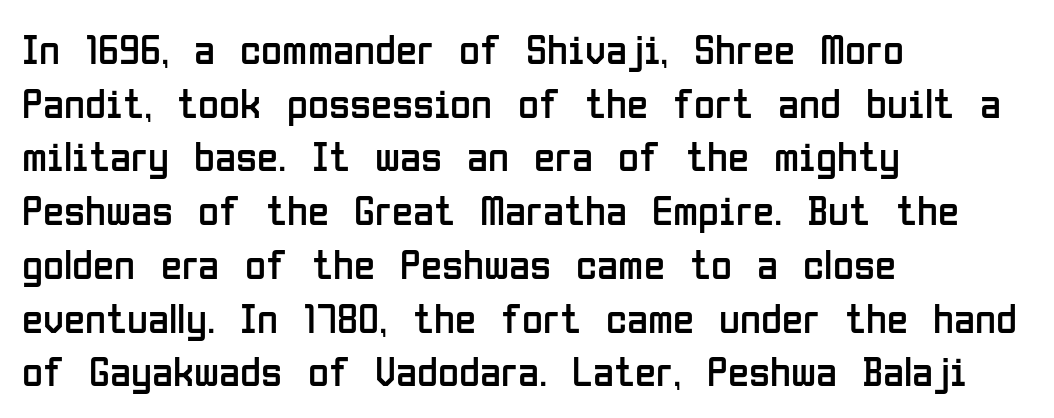
{"serif": "no", "italic": "no", "bold": "no", "weight": "regular", "width": "condensed", "stroke_contrast": "low", "x_height": "medium", "monospaced": "no", "underline": "no", "align": "left", "line_spacing": "normal", "line_spacing_ratio": 1.25, "letter_spacing": "normal", "letter_spacing_em": 0.0, "glyph_px": 43}
